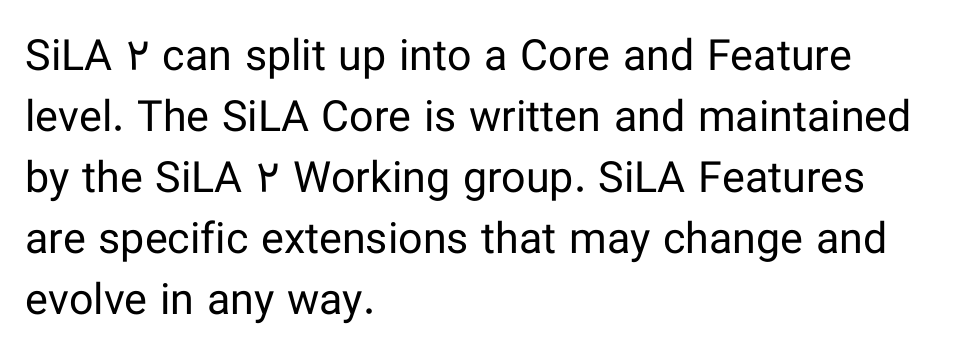
Q: Is the text bold? A: No.
Q: Is the text italic (slanted)? A: No, it is upright.
Q: Is the typeface a serif or a sans-serif typeface? A: Sans-serif.
Q: Is the text underlined? A: No.
Q: How is the paragraph aligned? A: Left-aligned.
Q: Is the spacing between letters normal or unusually wide? A: Normal.
Q: Is the spacing between lines tight, normal or loose? A: Normal.
Q: Width (condensed, normal, or wide)? A: Normal.
Q: Stroke contrast? A: Low.
Q: x-height? A: Medium.
Q: Monospaced? A: No.
